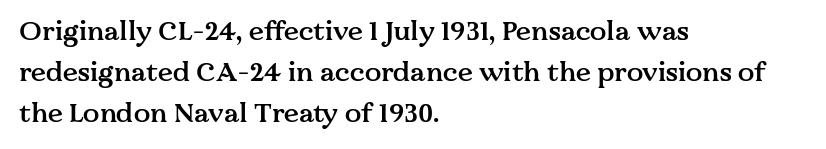
{"italic": "no", "bold": "semi", "underline": "no", "align": "left", "line_spacing": "normal", "line_spacing_ratio": 1.52, "letter_spacing": "normal", "letter_spacing_em": 0.0, "glyph_px": 27}
